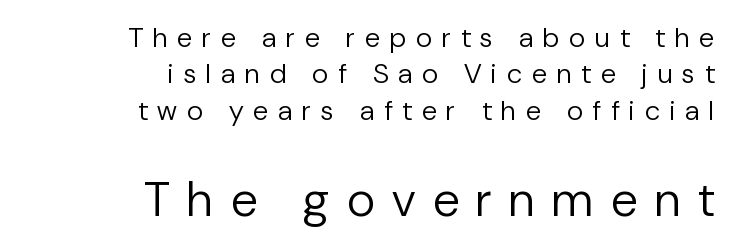
Q: Is the text bold? A: No.
Q: Is the text italic (slanted)? A: No, it is upright.
Q: Is the typeface a serif or a sans-serif typeface? A: Sans-serif.
Q: Is the text underlined? A: No.
Q: How is the paragraph aligned? A: Right-aligned.
Q: Is the spacing between letters normal or unusually wide? A: Unusually wide.
Q: Is the spacing between lines tight, normal or loose? A: Normal.
Q: Which block of text is set in a larger size, the first (top) or the second (bottom)? A: The second (bottom) one.
Q: Width (condensed, normal, or wide)? A: Normal.
Q: Stroke contrast? A: Low.
Q: x-height? A: Medium.
Q: Monospaced? A: No.
